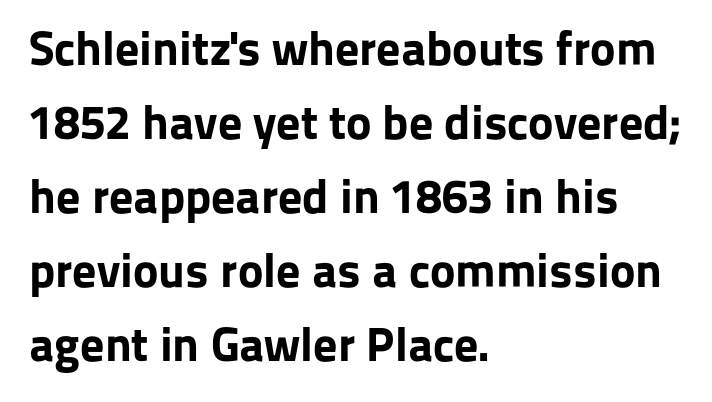
{"serif": "no", "italic": "no", "bold": "yes", "weight": "bold", "width": "normal", "stroke_contrast": "low", "x_height": "medium", "monospaced": "no", "underline": "no", "align": "left", "line_spacing": "normal", "line_spacing_ratio": 1.54, "letter_spacing": "normal", "letter_spacing_em": 0.0, "glyph_px": 48}
